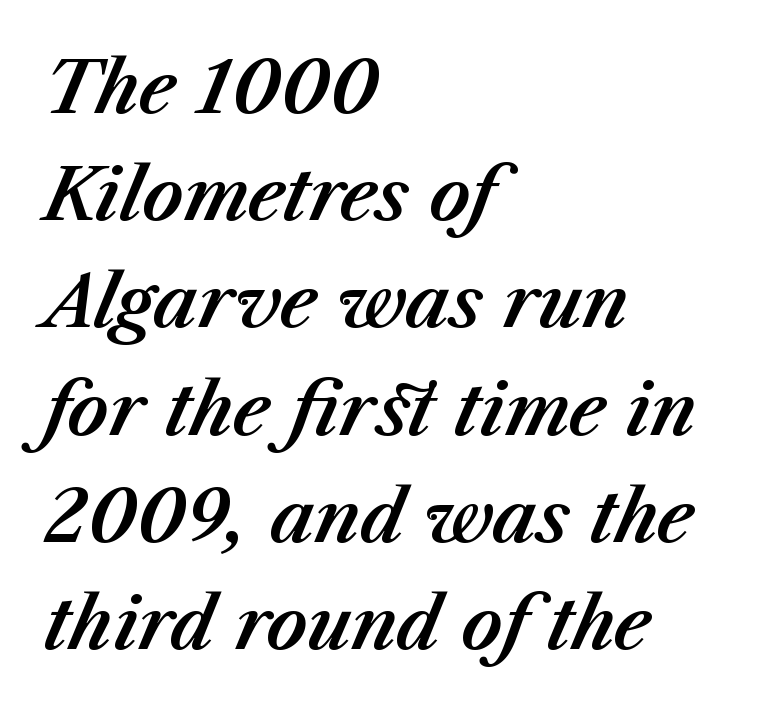
{"italic": "yes", "lean": "right", "slant_degrees": 23, "width": "normal", "stroke_contrast": "medium", "x_height": "medium", "monospaced": "no", "underline": "no", "align": "left", "line_spacing": "normal", "line_spacing_ratio": 1.51, "letter_spacing": "normal", "letter_spacing_em": 0.0, "glyph_px": 71}
